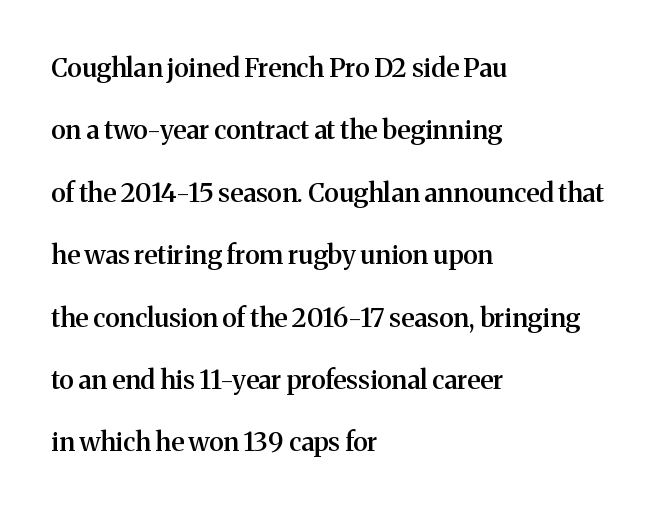
{"italic": "no", "bold": "semi", "underline": "no", "align": "left", "line_spacing": "loose", "line_spacing_ratio": 2.4, "letter_spacing": "normal", "letter_spacing_em": 0.0, "glyph_px": 26}
